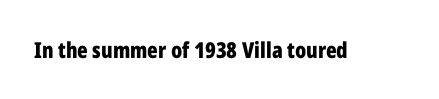
Q: Is the text bold? A: Yes.
Q: Is the text italic (slanted)? A: No, it is upright.
Q: Is the text underlined? A: No.
Q: Is the spacing between letters normal or unusually wide? A: Normal.
